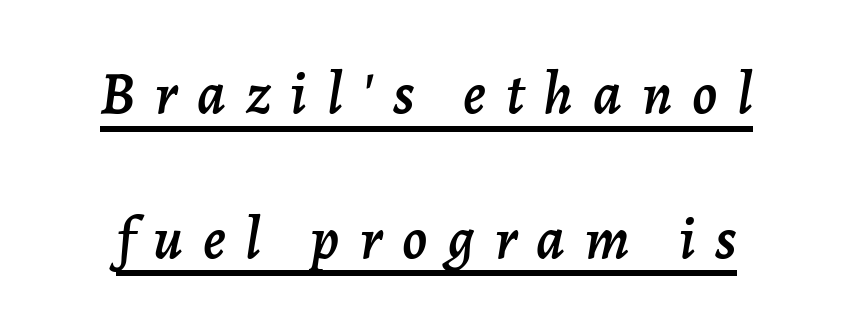
Yep, that's italic — everything's leaning. Honestly, the rows look like they've been pulled way apart. The face used here is proportionally spaced, like ordinary book or web type. This rendering widens character spacing well past its baseline value. These characters rest on top of a visible drawn line.
